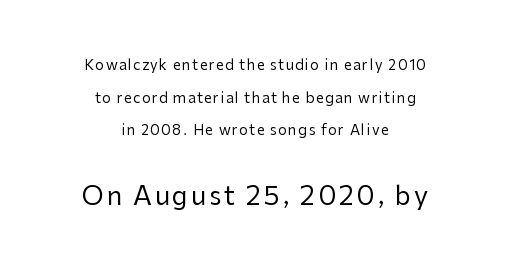
{"italic": "no", "bold": "no", "underline": "no", "align": "center", "line_spacing": "loose", "line_spacing_ratio": 2.33, "larger_block": "second", "size_ratio": 1.86, "glyph_px": 26}
